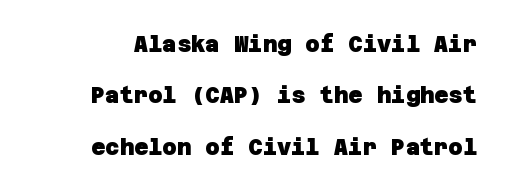
{"bold": "yes", "underline": "no", "line_spacing": "loose", "line_spacing_ratio": 2.34, "letter_spacing": "normal", "letter_spacing_em": 0.0, "glyph_px": 22}
